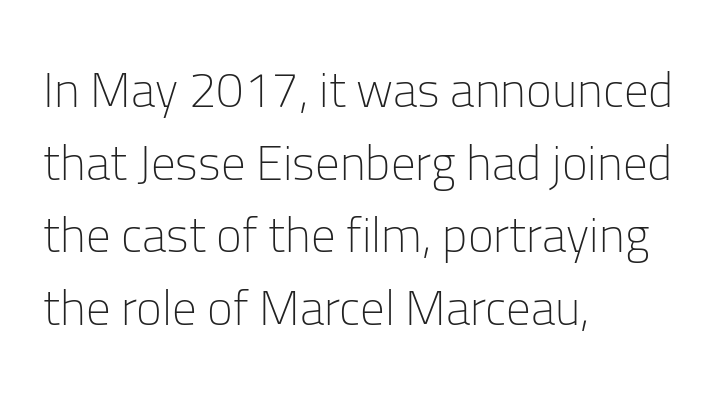
{"serif": "no", "italic": "no", "bold": "no", "weight": "light", "width": "normal", "stroke_contrast": "low", "x_height": "medium", "monospaced": "no", "underline": "no", "align": "left", "line_spacing": "normal", "line_spacing_ratio": 1.48, "letter_spacing": "normal", "letter_spacing_em": 0.0, "glyph_px": 49}
